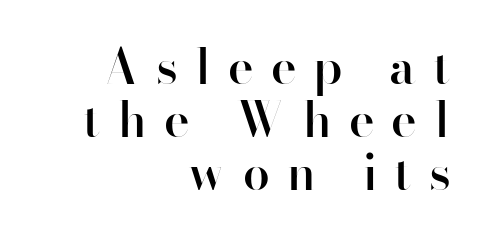
Q: Is the text bold? A: Semi-bold.
Q: Is the text italic (slanted)? A: No, it is upright.
Q: Is the typeface a serif or a sans-serif typeface? A: Sans-serif.
Q: Is the text underlined? A: No.
Q: How is the paragraph aligned? A: Right-aligned.
Q: Is the spacing between letters normal or unusually wide? A: Unusually wide.
Q: Is the spacing between lines tight, normal or loose? A: Tight.
Q: Width (condensed, normal, or wide)? A: Normal.
Q: Stroke contrast? A: High.
Q: x-height? A: Small.
Q: Monospaced? A: No.
